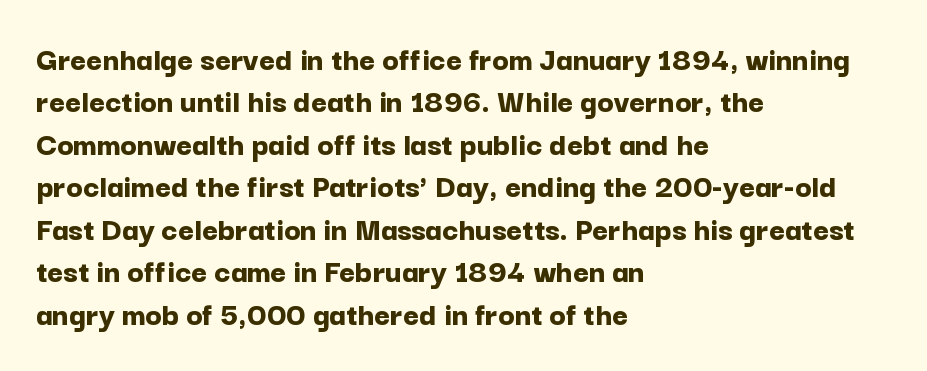
In terms of leading, this rendering sits right in the middle. Each line starts at the same left margin while the right side varies. This is the regular roman posture of the typeface. This is heavy type, rendered in bold. Unmarked baselines from the first word to the last.
